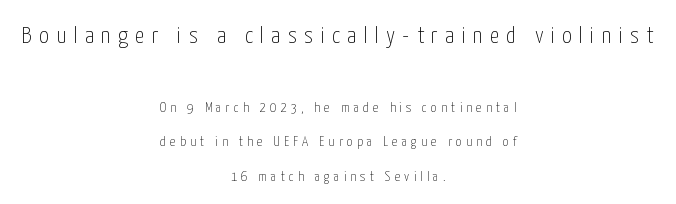
Q: Is the text bold? A: No.
Q: Is the text italic (slanted)? A: No, it is upright.
Q: Is the text underlined? A: No.
Q: How is the paragraph aligned? A: Centered.
Q: Is the spacing between letters normal or unusually wide? A: Unusually wide.
Q: Is the spacing between lines tight, normal or loose? A: Loose.
Q: Which block of text is set in a larger size, the first (top) or the second (bottom)? A: The first (top) one.
